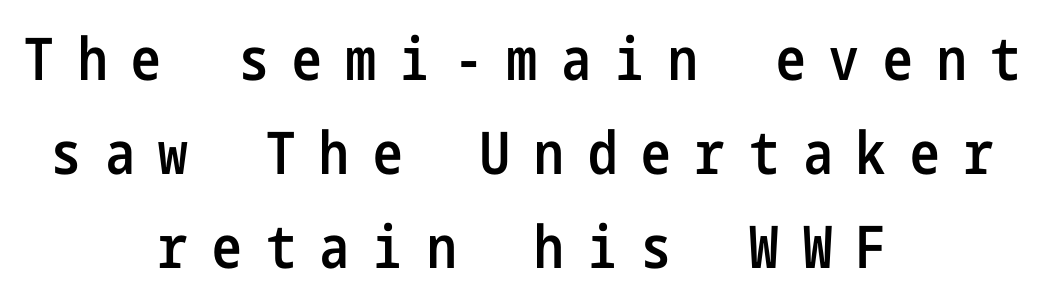
Q: Is the text bold? A: Semi-bold.
Q: Is the text italic (slanted)? A: No, it is upright.
Q: Is the typeface a serif or a sans-serif typeface? A: Sans-serif.
Q: Is the text underlined? A: No.
Q: How is the paragraph aligned? A: Centered.
Q: Is the spacing between letters normal or unusually wide? A: Unusually wide.
Q: Is the spacing between lines tight, normal or loose? A: Normal.
Q: Width (condensed, normal, or wide)? A: Condensed.
Q: Stroke contrast? A: Low.
Q: x-height? A: Medium.
